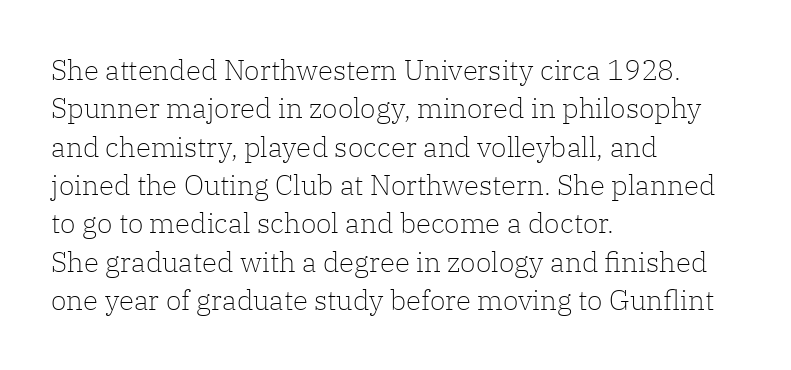
Q: Is the text bold? A: No.
Q: Is the text italic (slanted)? A: No, it is upright.
Q: Is the typeface a serif or a sans-serif typeface? A: Serif.
Q: Is the text underlined? A: No.
Q: How is the paragraph aligned? A: Left-aligned.
Q: Is the spacing between letters normal or unusually wide? A: Normal.
Q: Is the spacing between lines tight, normal or loose? A: Normal.
Q: Width (condensed, normal, or wide)? A: Normal.
Q: Stroke contrast? A: Low.
Q: x-height? A: Medium.
Q: Monospaced? A: No.
